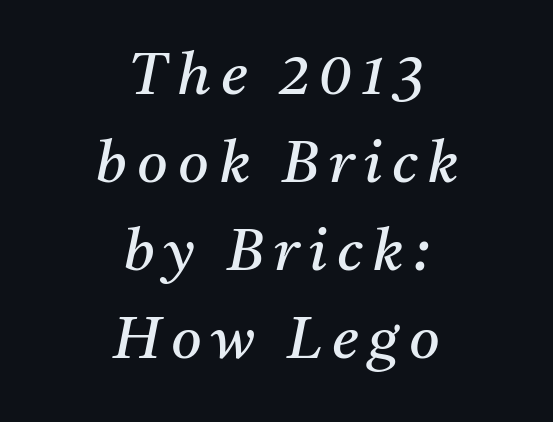
Descenders hang freely into open space. Short and long lines alike share a common midpoint. Summary of weight: not heavy and not bold. In terms of leading, this rendering sits right in the middle.
